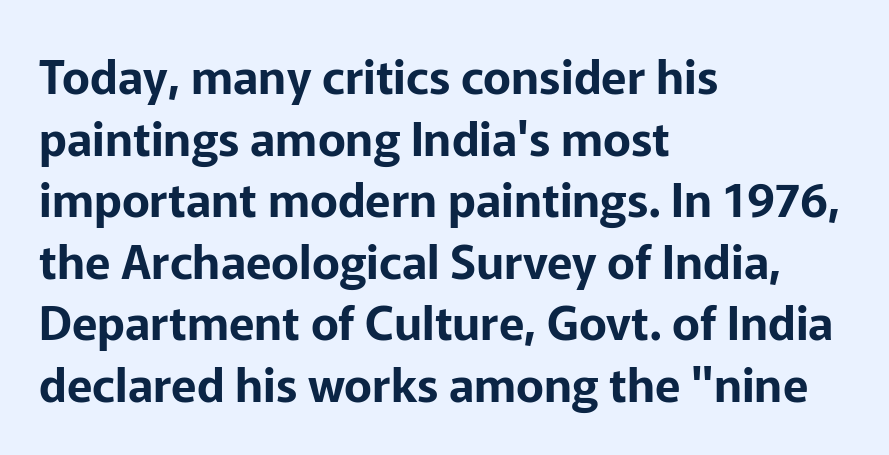
Q: Is the text italic (slanted)? A: No, it is upright.
Q: Is the typeface a serif or a sans-serif typeface? A: Sans-serif.
Q: Is the text underlined? A: No.
Q: How is the paragraph aligned? A: Left-aligned.
Q: Is the spacing between letters normal or unusually wide? A: Normal.
Q: Is the spacing between lines tight, normal or loose? A: Normal.
Q: Width (condensed, normal, or wide)? A: Normal.
Q: Stroke contrast? A: Low.
Q: x-height? A: Medium.
Q: Monospaced? A: No.
